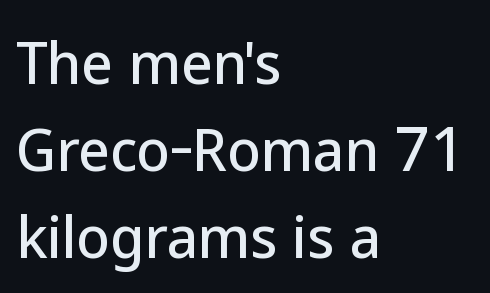
Q: Is the text italic (slanted)? A: No, it is upright.
Q: Is the typeface a serif or a sans-serif typeface? A: Sans-serif.
Q: Is the text underlined? A: No.
Q: How is the paragraph aligned? A: Left-aligned.
Q: Is the spacing between letters normal or unusually wide? A: Normal.
Q: Is the spacing between lines tight, normal or loose? A: Normal.
Q: Width (condensed, normal, or wide)? A: Normal.
Q: Stroke contrast? A: Low.
Q: x-height? A: Medium.
Q: Monospaced? A: No.
